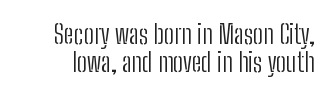
{"italic": "no", "bold": "no", "underline": "no", "line_spacing": "tight", "line_spacing_ratio": 1.05, "letter_spacing": "normal", "letter_spacing_em": 0.0, "glyph_px": 27}
